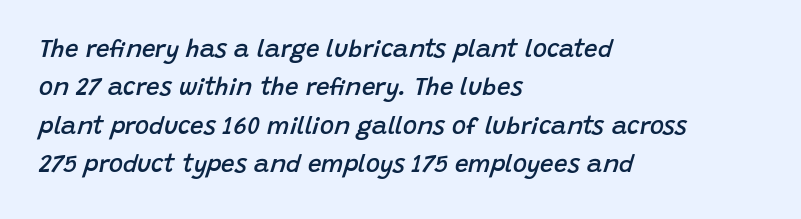
Q: Is the text bold? A: Semi-bold.
Q: Is the text italic (slanted)? A: Yes, it leans right by about 15 degrees.
Q: Is the text underlined? A: No.
Q: How is the paragraph aligned? A: Left-aligned.
Q: Is the spacing between letters normal or unusually wide? A: Normal.
Q: Is the spacing between lines tight, normal or loose? A: Normal.
